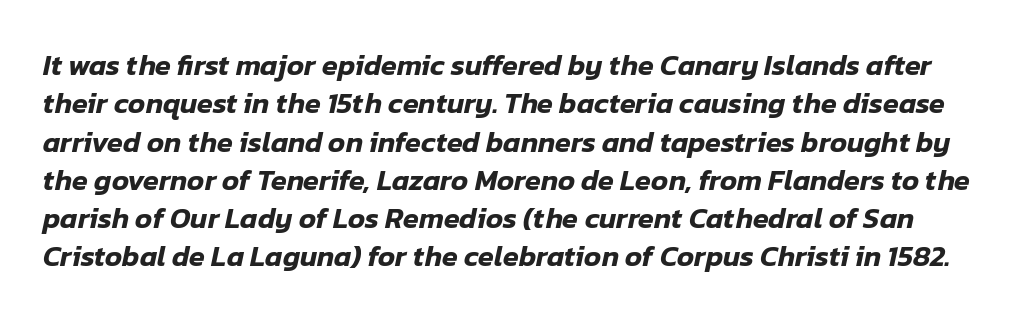
Looks like regular typesetting: each glyph gets only the width it needs. One glance says typical: line gaps are just what's usual. The passage shown leans; its letterforms are oblique. Clear beneath every line of the passage. Standard letterfit; no display-style spreading of the glyphs.
